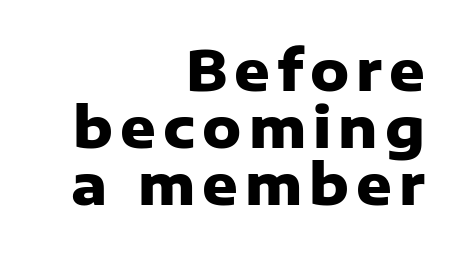
Q: Is the text bold? A: Yes.
Q: Is the text italic (slanted)? A: No, it is upright.
Q: Is the typeface a serif or a sans-serif typeface? A: Sans-serif.
Q: Is the text underlined? A: No.
Q: How is the paragraph aligned? A: Right-aligned.
Q: Is the spacing between lines tight, normal or loose? A: Tight.
Q: Width (condensed, normal, or wide)? A: Normal.
Q: Stroke contrast? A: Low.
Q: x-height? A: Medium.
Q: Monospaced? A: No.
